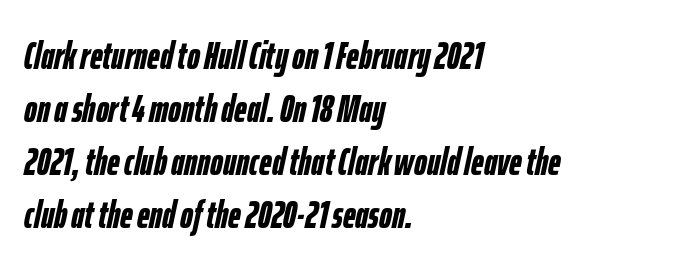
Q: Is the text bold? A: Yes.
Q: Is the text italic (slanted)? A: Yes, it leans right by about 12 degrees.
Q: Is the text underlined? A: No.
Q: How is the paragraph aligned? A: Left-aligned.
Q: Is the spacing between letters normal or unusually wide? A: Normal.
Q: Is the spacing between lines tight, normal or loose? A: Normal.
Q: Width (condensed, normal, or wide)? A: Condensed.
Q: Stroke contrast? A: Low.
Q: x-height? A: Medium.
Q: Monospaced? A: No.
